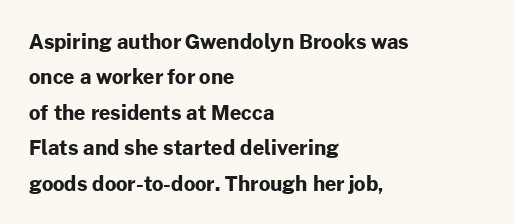
Q: Is the text bold? A: Yes.
Q: Is the text italic (slanted)? A: No, it is upright.
Q: Is the text underlined? A: No.
Q: How is the paragraph aligned? A: Left-aligned.
Q: Is the spacing between letters normal or unusually wide? A: Normal.
